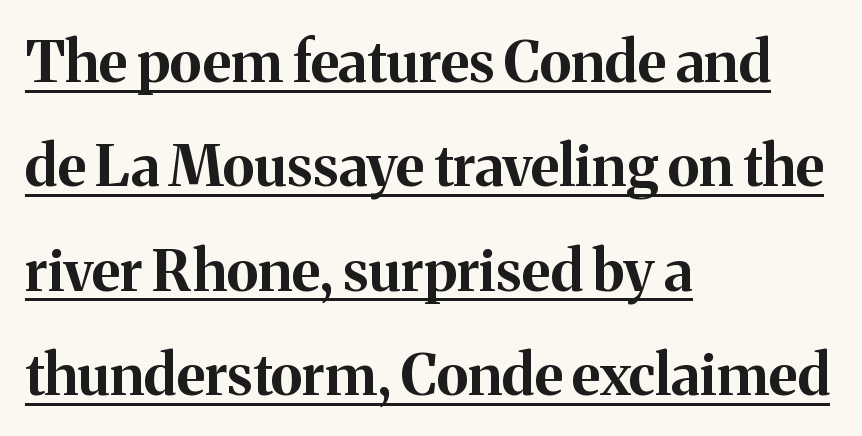
The image shows 57 px bold serif type, upright; set left-aligned, line spacing 1.83x, normal letter spacing, underlined; medium stroke contrast and a medium x-height.
